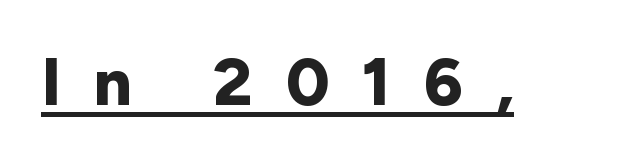
The image shows 67 px bold sans-serif type, upright; set unusually wide letter spacing (+0.49 em), underlined; low stroke contrast and a medium x-height.
